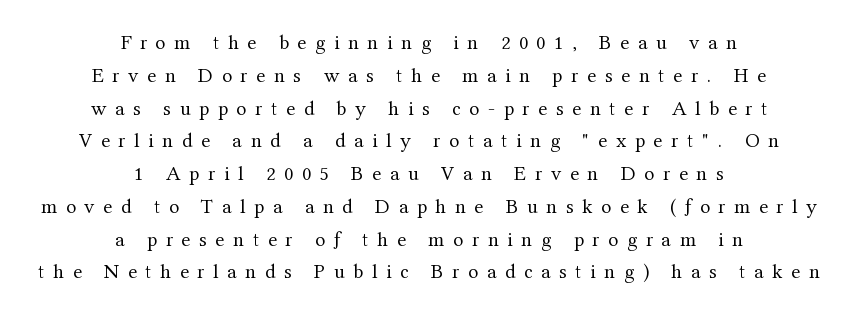
The gaps between neighbouring characters are conspicuously large. Line starts and ends both wander, symmetrically. The typesetting does not lean heavy: it is not bold. The letters stand straight up with perfectly vertical stems. The string is rendered with underlining switched off.
